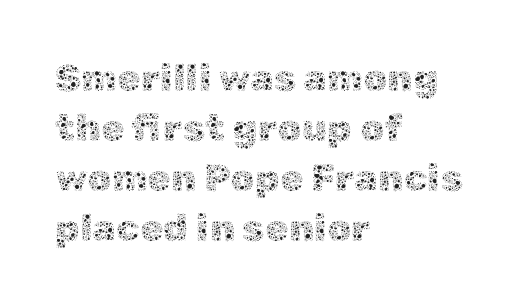
{"italic": "no", "bold": "no", "weight": "thin", "width": "normal", "x_height": "medium", "monospaced": "no", "underline": "no", "align": "left", "line_spacing": "normal", "line_spacing_ratio": 1.32, "letter_spacing": "normal", "letter_spacing_em": 0.0, "glyph_px": 38}
